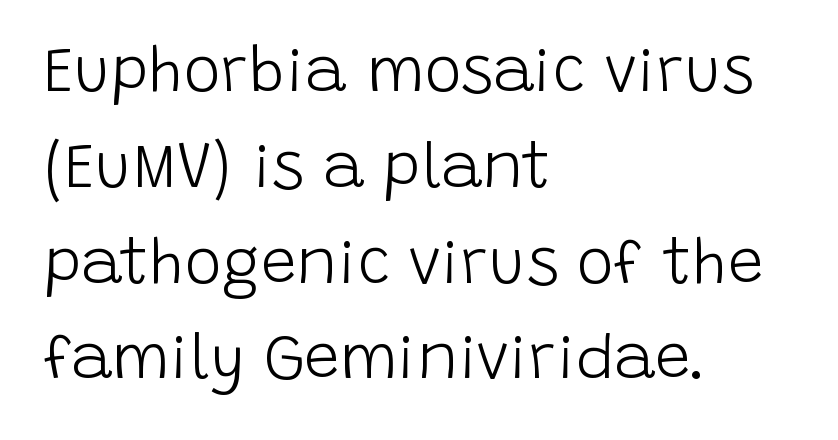
The image shows 63 px light sans-serif type, upright; set left-aligned, normal line spacing (1.52x), normal letter spacing, not underlined; low stroke contrast and a large x-height.
